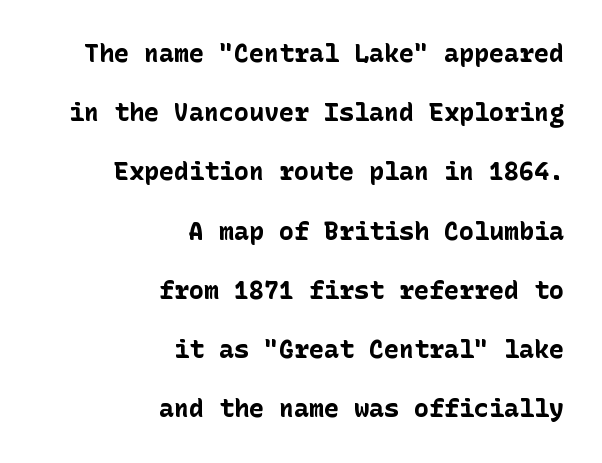
Horizontally, the lines are justified to the trailing edge only. The block of text is sparse from top to bottom, with ample space between rows. How are the letters spaced? Ordinarily, with no added tracking. Bare-footed words on every line. No italicization has been applied; the sample stays upright. Is the type bold? Yes — the strokes are clearly thick and heavy.
